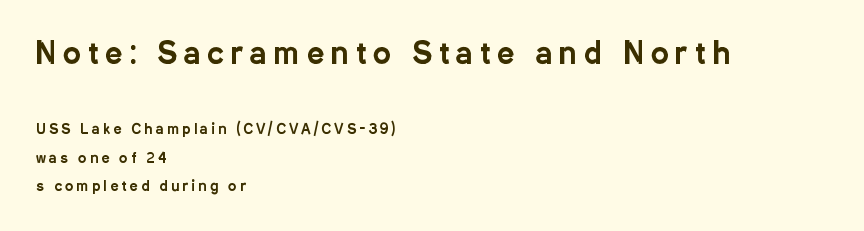
The space beneath each line is pristine and unruled. The font's upright variant was chosen for this text. Display-style spreading of the glyphs; the letterfit is very open. The lines are spread far apart with generous leading. In terms of letterform style, serifs are entirely absent.
